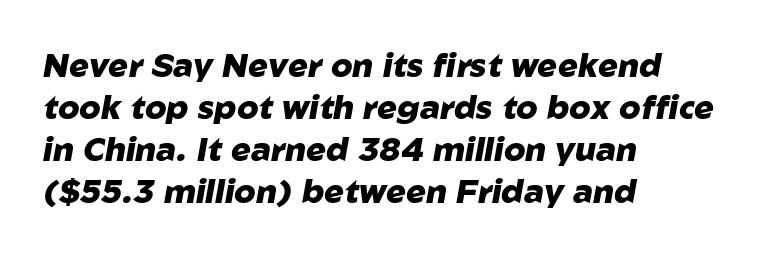
Q: Is the text bold? A: Yes.
Q: Is the text italic (slanted)? A: Yes, it leans right by about 10 degrees.
Q: Is the text underlined? A: No.
Q: How is the paragraph aligned? A: Left-aligned.
Q: Is the spacing between letters normal or unusually wide? A: Normal.
Q: Is the spacing between lines tight, normal or loose? A: Normal.
Q: Width (condensed, normal, or wide)? A: Normal.
Q: Stroke contrast? A: Low.
Q: x-height? A: Medium.
Q: Monospaced? A: No.
